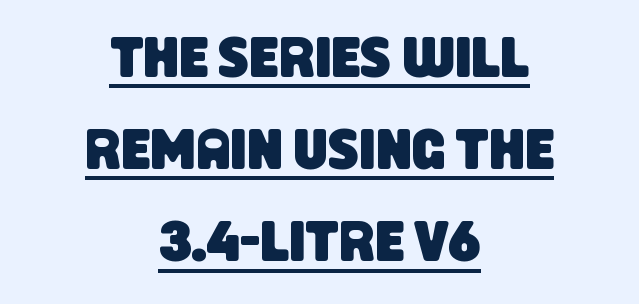
This rendering uses center alignment, leaving both contours irregular but symmetric. The letterforms sit shoulder to shoulder at normal distance. The specimen includes a rule beneath the text block's lines. The space between consecutive lines is moderate.
